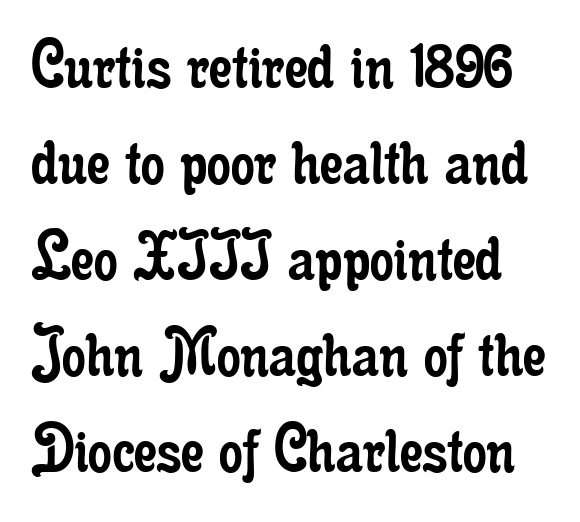
Q: Is the text bold? A: No.
Q: Is the text italic (slanted)? A: No, it is upright.
Q: Is the typeface a serif or a sans-serif typeface? A: Serif.
Q: Is the text underlined? A: No.
Q: Is the spacing between letters normal or unusually wide? A: Normal.
Q: Is the spacing between lines tight, normal or loose? A: Normal.
Q: Width (condensed, normal, or wide)? A: Condensed.
Q: Stroke contrast? A: Low.
Q: x-height? A: Small.
Q: Monospaced? A: No.
